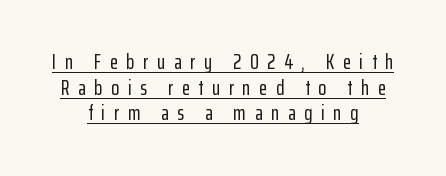
{"italic": "no", "underline": "yes", "align": "center", "line_spacing_ratio": 1.22, "letter_spacing": "wide", "letter_spacing_em": 0.41, "glyph_px": 21}
